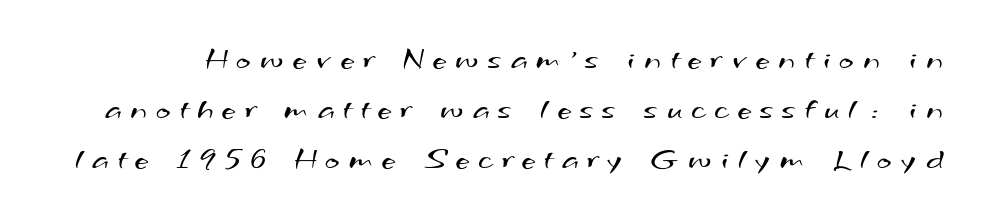
The image shows 31 px regular-weight, wide sans-serif type; set normal line spacing (1.61x), unusually wide letter spacing (+0.3 em), not underlined; medium stroke contrast and a small x-height.
